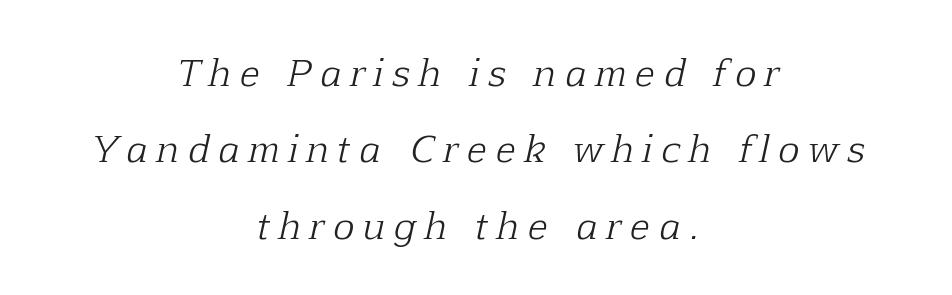
Tracking here is generous; glyphs stand well apart from one another. The font sits on the lighter half of the weight spectrum, regular included. Compared with typical paragraphs, the rows here are farther apart. The passage shown leans; its letterforms are oblique. To sum up the face: it has serifs. Type without underlining.
